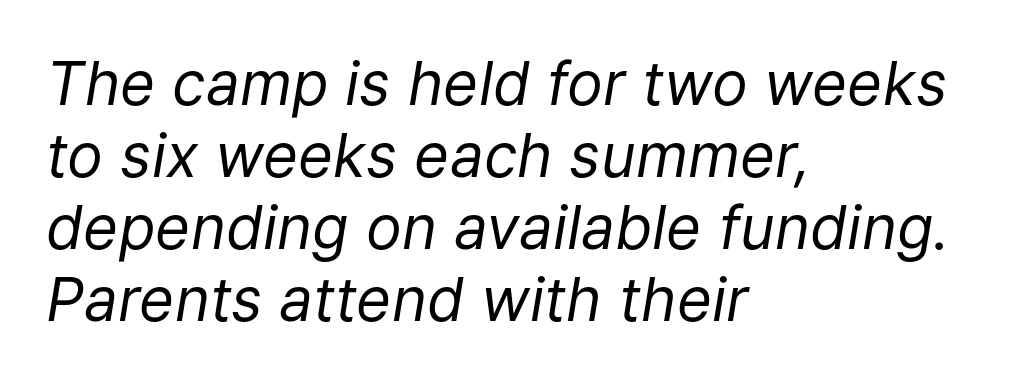
The image shows 60 px regular-weight type, italic (leaning right); set left-aligned, line spacing 1.2x, normal letter spacing, not underlined; low stroke contrast and a medium x-height.
